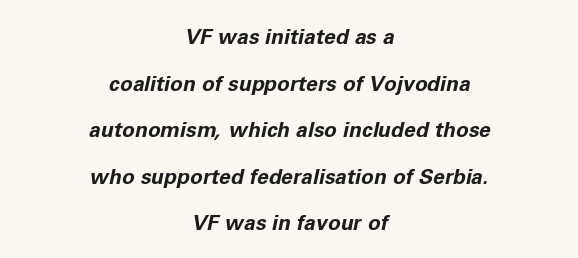
Which margin do the lines hug? Neither — every line sits in the middle. The strokes are fattened all the way to bold. The specimen omits any rule beneath the text block's lines. The rendering applies a slant to the glyphs. Interline gaps are noticeably wide in this sample. Spacing between characters is what you'd get straight out of the box.
